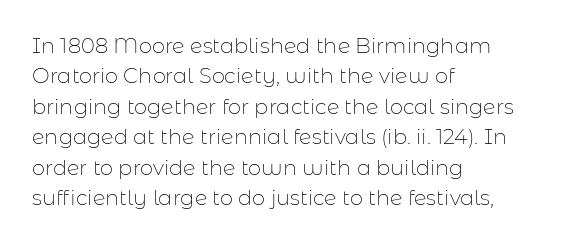
Q: Is the text bold? A: No.
Q: Is the text italic (slanted)? A: No, it is upright.
Q: Is the text underlined? A: No.
Q: How is the paragraph aligned? A: Left-aligned.
Q: Is the spacing between letters normal or unusually wide? A: Normal.
Q: Is the spacing between lines tight, normal or loose? A: Normal.
